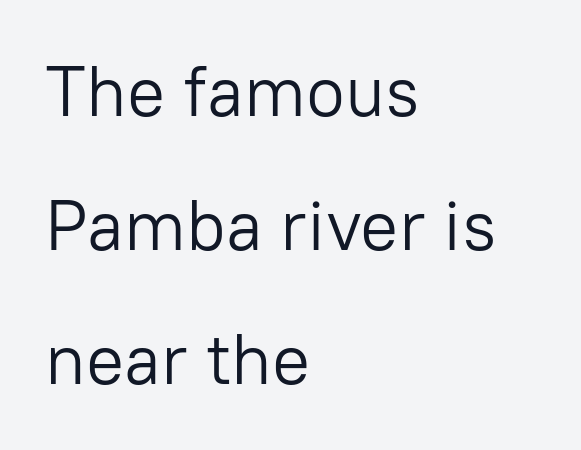
{"serif": "no", "italic": "no", "bold": "no", "weight": "light", "width": "normal", "stroke_contrast": "low", "x_height": "medium", "monospaced": "no", "underline": "no", "align": "left", "line_spacing_ratio": 1.89, "letter_spacing": "normal", "letter_spacing_em": 0.0, "glyph_px": 71}
